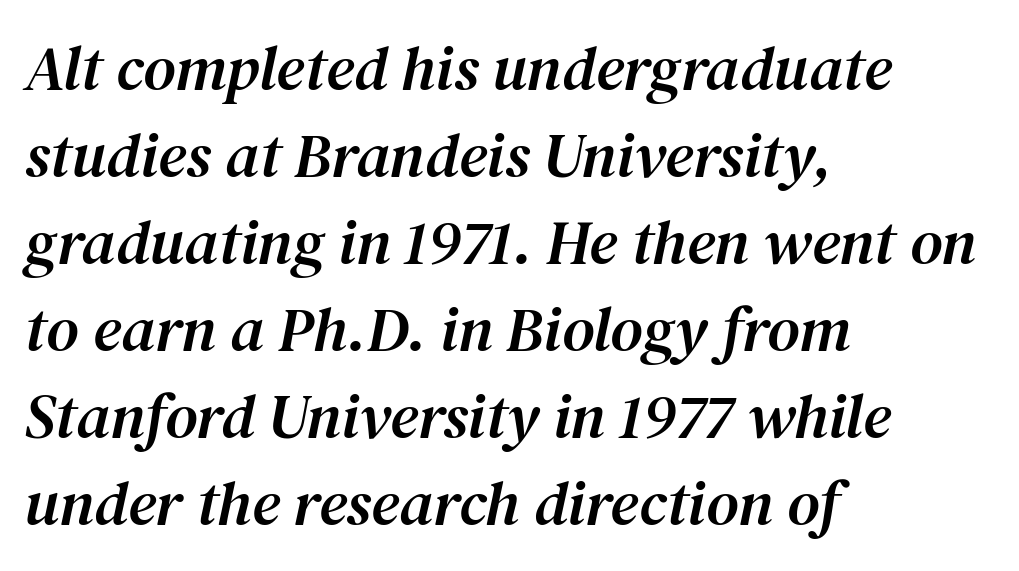
The image shows 63 px serif type, italic (leaning right); set left-aligned, normal line spacing (1.38x), normal letter spacing, not underlined; medium stroke contrast and a medium x-height.
